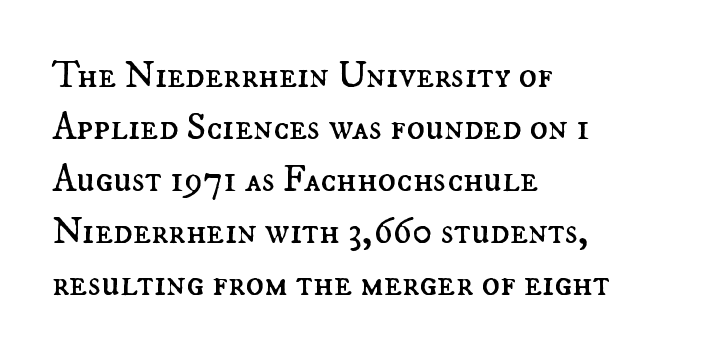
Q: Is the text bold? A: No.
Q: Is the text italic (slanted)? A: No, it is upright.
Q: Is the text underlined? A: No.
Q: How is the paragraph aligned? A: Left-aligned.
Q: Is the spacing between letters normal or unusually wide? A: Normal.
Q: Is the spacing between lines tight, normal or loose? A: Normal.
Q: Width (condensed, normal, or wide)? A: Normal.
Q: Stroke contrast? A: Medium.
Q: x-height? A: Small.
Q: Monospaced? A: No.
